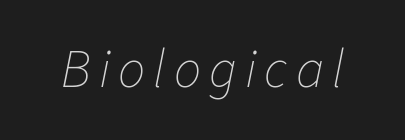
{"italic": "yes", "lean": "right", "slant_degrees": 11, "bold": "no", "weight": "thin", "width": "normal", "stroke_contrast": "low", "x_height": "medium", "monospaced": "no", "underline": "no", "glyph_px": 54}
